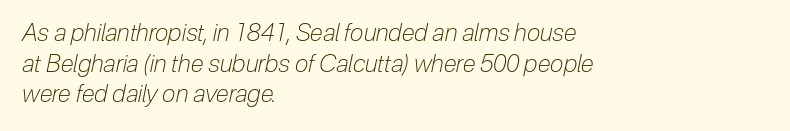
The characters are drawn with everyday or finer stroke widths. The passage shown stacks its lines at a standard gap. Just letters on the line, the space beneath them empty. This sample uses plain, unmodified letter spacing. Italic: yes, the glyphs are oblique.
